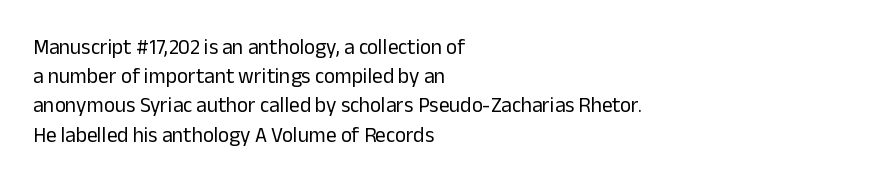
{"italic": "no", "bold": "no", "underline": "no", "align": "left", "line_spacing": "normal", "line_spacing_ratio": 1.39, "letter_spacing": "normal", "letter_spacing_em": 0.0, "glyph_px": 21}
